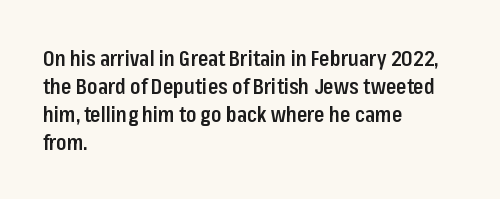
Q: Is the text bold? A: Semi-bold.
Q: Is the text italic (slanted)? A: No, it is upright.
Q: Is the text underlined? A: No.
Q: How is the paragraph aligned? A: Left-aligned.
Q: Is the spacing between letters normal or unusually wide? A: Normal.
Q: Is the spacing between lines tight, normal or loose? A: Normal.
